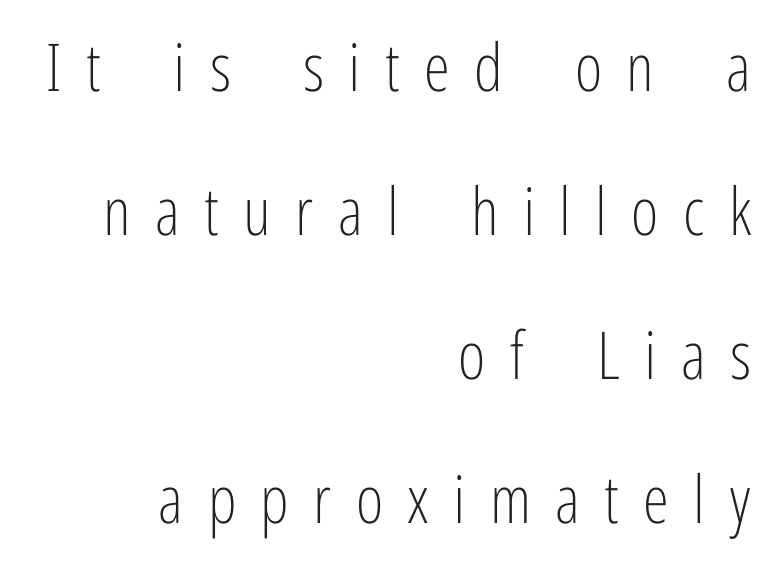
{"serif": "no", "italic": "no", "bold": "no", "weight": "light", "width": "condensed", "stroke_contrast": "low", "x_height": "medium", "monospaced": "no", "underline": "no", "align": "right", "line_spacing": "loose", "line_spacing_ratio": 2.18, "letter_spacing": "wide", "letter_spacing_em": 0.37, "glyph_px": 66}
